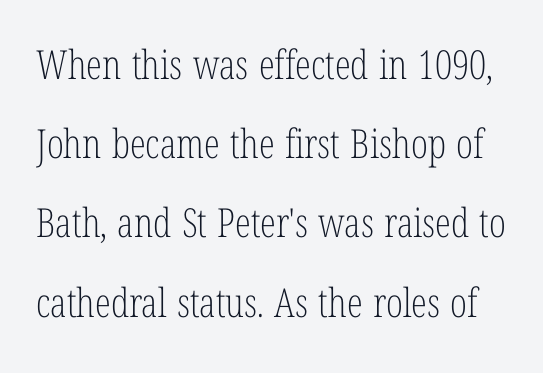
Q: Is the text bold? A: No.
Q: Is the text italic (slanted)? A: No, it is upright.
Q: Is the typeface a serif or a sans-serif typeface? A: Serif.
Q: Is the text underlined? A: No.
Q: Is the spacing between letters normal or unusually wide? A: Normal.
Q: Is the spacing between lines tight, normal or loose? A: Loose.
Q: Width (condensed, normal, or wide)? A: Condensed.
Q: Stroke contrast? A: Low.
Q: x-height? A: Medium.
Q: Monospaced? A: No.
